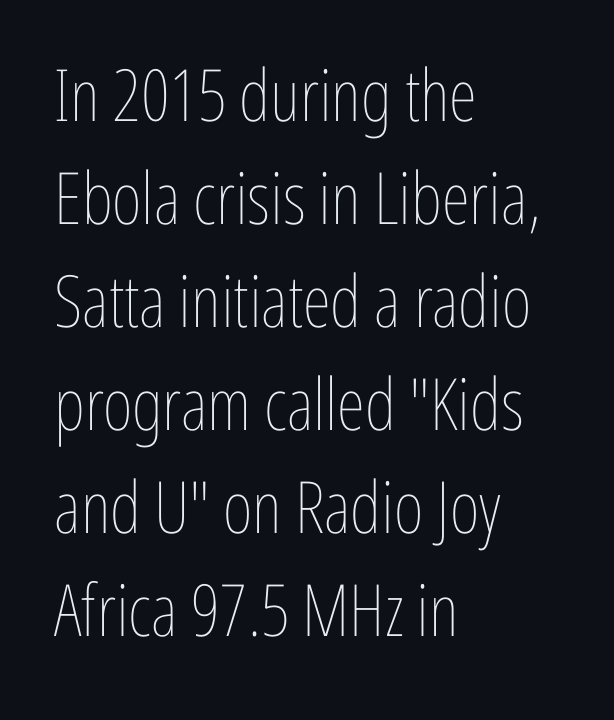
Reading down the block, your eye returns to a fixed left position each line. The typesetting does not lean heavy: it is not bold. Reading down the column, the eye jumps a familiar distance to each next line. These lines were composed using upright roman letters. A bare baseline throughout the passage.
